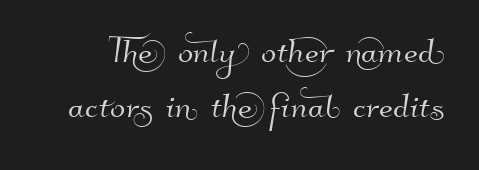
{"serif": "no", "width": "normal", "stroke_contrast": "high", "x_height": "small", "monospaced": "no", "underline": "no", "line_spacing_ratio": 1.22, "letter_spacing": "normal", "letter_spacing_em": 0.0, "glyph_px": 45}
